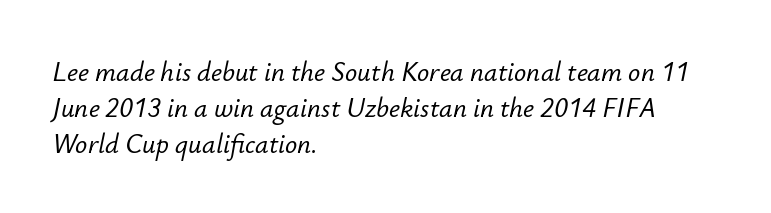
The rendering applies a slant to the glyphs. Descender tails drop into unmarked territory. Compared with a centered layout, this one pins lines to the left instead. Summary of vertical rhythm: regular, with standard interline spacing. There is no visible air inserted between adjacent glyphs.
